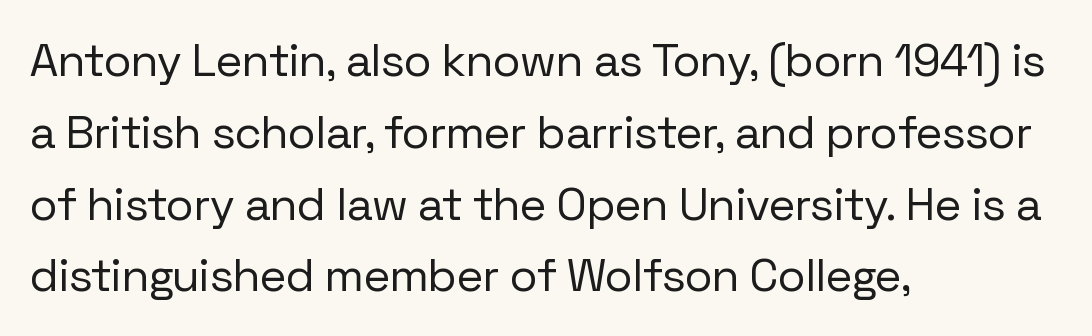
Quick note: interline space is typical. A clean baseline with only descenders dipping below it. Summary of weight: not heavy and not bold. The letters advance in unequal steps, a hallmark of proportional type. The rag falls on the right side of this text block. The passage shown has conventional tracking throughout.
